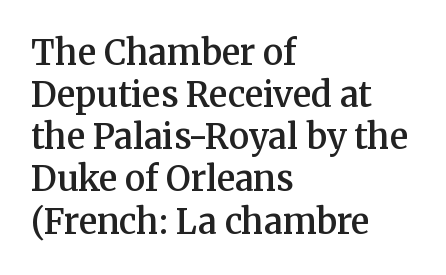
The image shows 34 px semibold serif type, upright; set left-aligned, line spacing 1.24x, normal letter spacing, not underlined; medium stroke contrast and a medium x-height.
